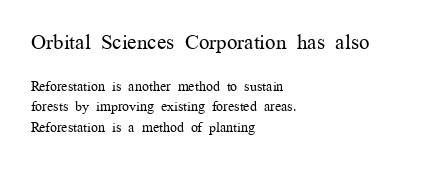
{"italic": "no", "bold": "no", "underline": "no", "align": "left", "line_spacing": "normal", "line_spacing_ratio": 1.47, "letter_spacing": "normal", "letter_spacing_em": 0.0, "larger_block": "first", "size_ratio": 1.5, "glyph_px": 21}
